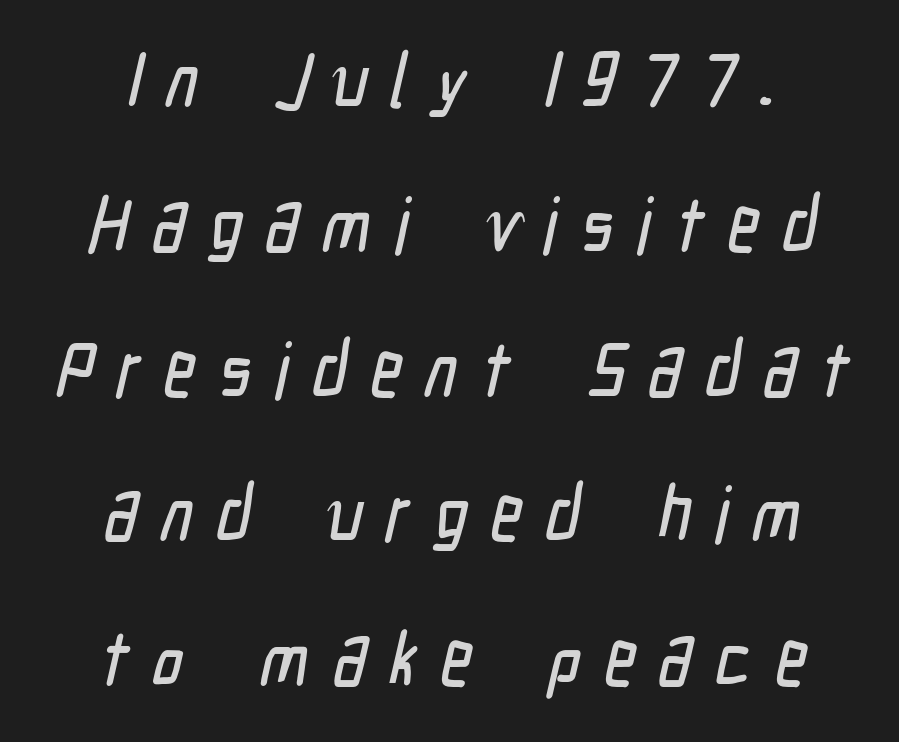
Q: Is the typeface a serif or a sans-serif typeface? A: Sans-serif.
Q: Is the text underlined? A: No.
Q: Is the spacing between letters normal or unusually wide? A: Unusually wide.
Q: Width (condensed, normal, or wide)? A: Condensed.
Q: Stroke contrast? A: Low.
Q: x-height? A: Medium.
Q: Monospaced? A: No.
